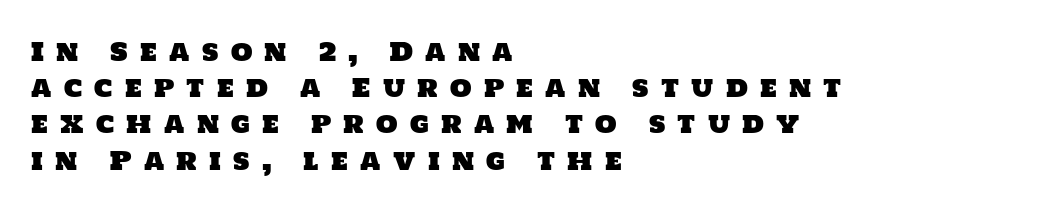
The image shows 25 px text type; set left-aligned, normal line spacing (1.45x), unusually wide letter spacing (+0.49 em), not underlined.
